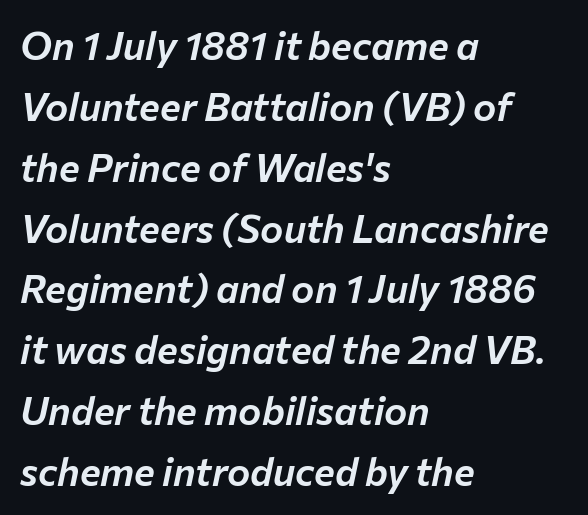
Q: Is the text italic (slanted)? A: Yes, it leans right by about 12 degrees.
Q: Is the text underlined? A: No.
Q: How is the paragraph aligned? A: Left-aligned.
Q: Is the spacing between letters normal or unusually wide? A: Normal.
Q: Is the spacing between lines tight, normal or loose? A: Normal.
Q: Width (condensed, normal, or wide)? A: Normal.
Q: Stroke contrast? A: Low.
Q: x-height? A: Medium.
Q: Monospaced? A: No.
